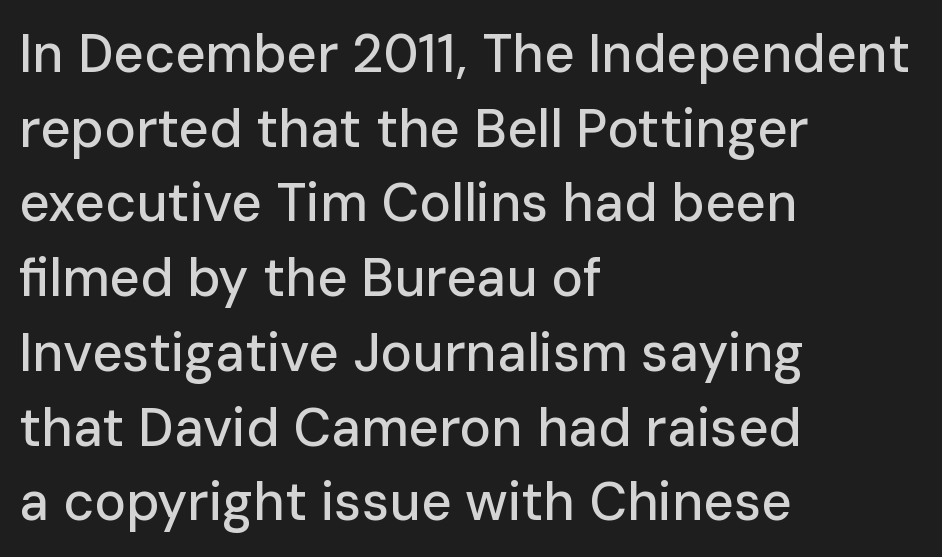
{"serif": "no", "italic": "no", "width": "normal", "stroke_contrast": "low", "x_height": "medium", "monospaced": "no", "underline": "no", "align": "left", "line_spacing": "normal", "line_spacing_ratio": 1.41, "letter_spacing": "normal", "letter_spacing_em": 0.0, "glyph_px": 53}
